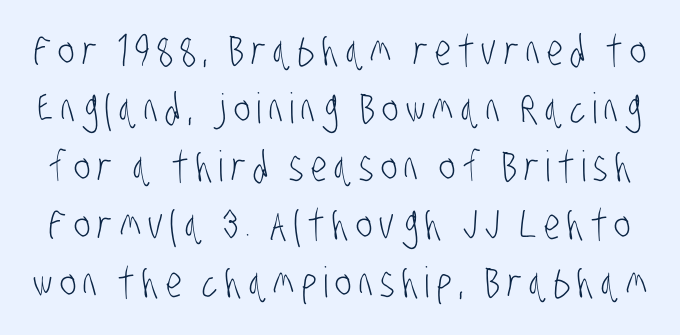
Think of a printed novel: that variable character pitch is what you see here. Quick note: underline off. Baseline-to-baseline distance is the conventional proportion of letter height. Font category for this specimen: sans-serif. Each stroke keeps to a modest, everyday thickness or less.
